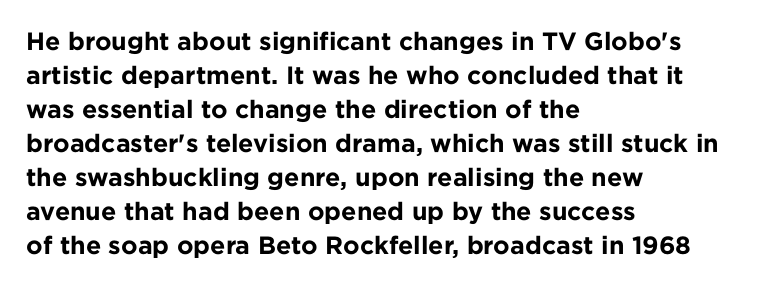
Just letters on the line, the space beneath them empty. No italicization has been applied; the sample stays upright. The rows are spaced the way most documents space them. The glyphs have the mass of a bold cut. Look at the tracking — it's just the regular setting, nothing added. Each line starts at the same left margin while the right side varies.
